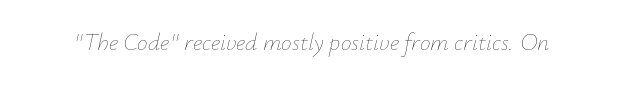
{"italic": "yes", "lean": "right", "slant_degrees": 12, "bold": "no", "underline": "no", "letter_spacing": "normal", "letter_spacing_em": 0.0, "glyph_px": 24}
